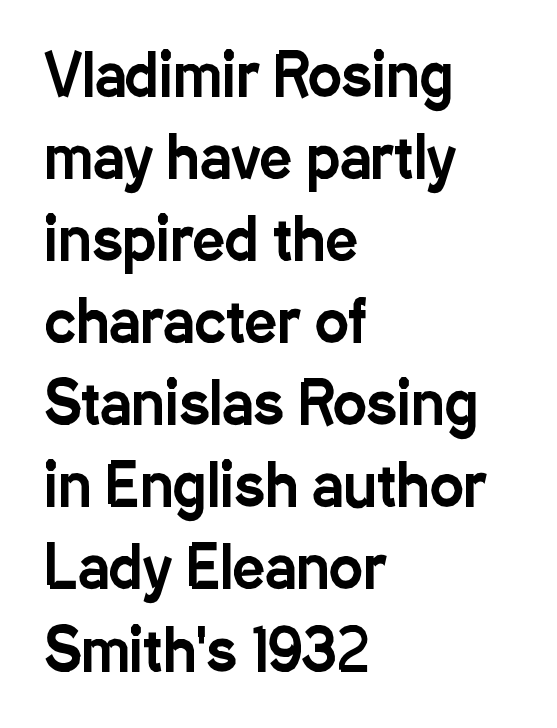
{"serif": "no", "italic": "no", "width": "condensed", "stroke_contrast": "low", "x_height": "medium", "monospaced": "no", "underline": "no", "align": "left", "line_spacing": "normal", "line_spacing_ratio": 1.44, "letter_spacing": "normal", "letter_spacing_em": 0.0, "glyph_px": 57}
